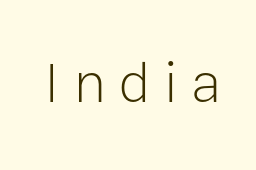
Underline: absent. Think standard paragraph weight, or any step lighter than that. This rendering widens character spacing well past its baseline value. Is this a sans? Yes — the strokes have no serifs.
